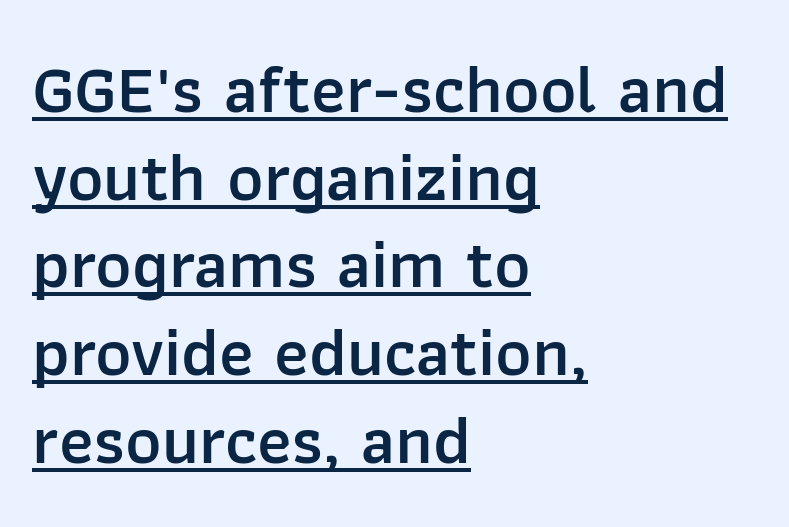
The image shows 69 px semibold sans-serif type, upright; set left-aligned, normal line spacing (1.27x), normal letter spacing, underlined; low stroke contrast and a medium x-height.
